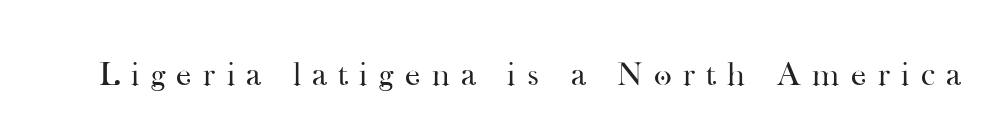
{"serif": "yes", "italic": "no", "bold": "no", "weight": "regular", "width": "normal", "stroke_contrast": "high", "x_height": "small", "monospaced": "no", "underline": "no", "letter_spacing": "wide", "letter_spacing_em": 0.34, "glyph_px": 34}
